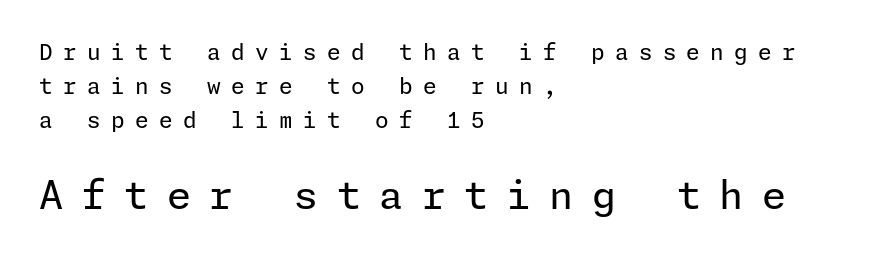
This layout puts the modest block above and the oversized block below. One glance says typical: line gaps are just what's usual. The rendering anchors every line to the left-hand side. Check the space under the baseline: it is left empty. No heavy texture on the line: the type isn't bold. Is this a sans? Yes — the strokes have no serifs.
